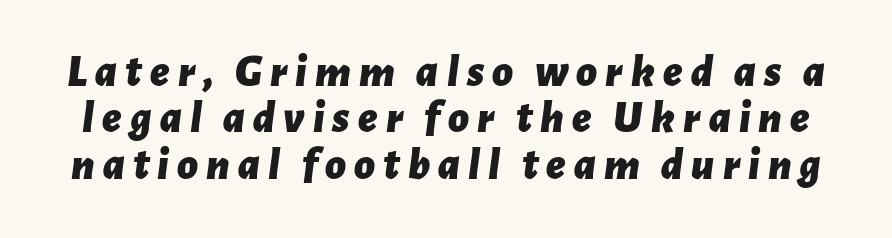
The image shows 45 px bold type, italic (leaning right); set tight line spacing (1.03x), not underlined; low stroke contrast and a medium x-height.
